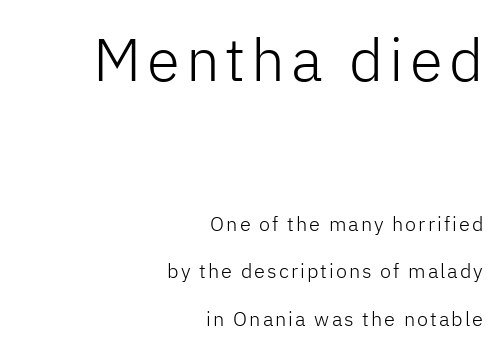
Q: Is the text bold? A: No.
Q: Is the text italic (slanted)? A: No, it is upright.
Q: Is the typeface a serif or a sans-serif typeface? A: Sans-serif.
Q: Is the text underlined? A: No.
Q: How is the paragraph aligned? A: Right-aligned.
Q: Is the spacing between lines tight, normal or loose? A: Loose.
Q: Which block of text is set in a larger size, the first (top) or the second (bottom)? A: The first (top) one.
Q: Width (condensed, normal, or wide)? A: Normal.
Q: Stroke contrast? A: Low.
Q: x-height? A: Medium.
Q: Monospaced? A: No.
